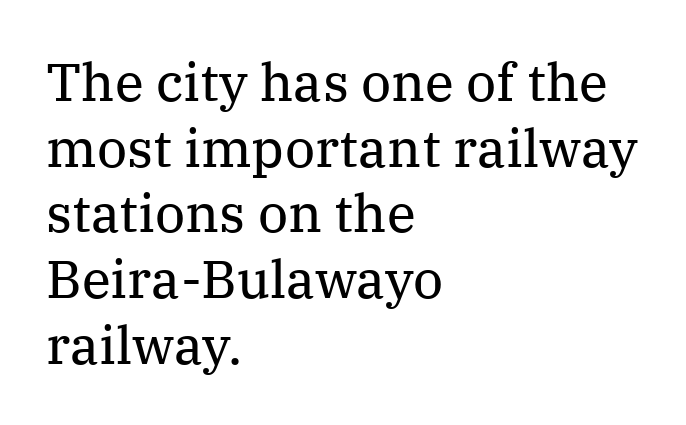
The passage shown is typed in a proportional face where columns would drift. Ascenders rise straight up at ninety degrees. The letterforms sit shoulder to shoulder at normal distance. Note: serifs present on the glyphs. The specimen omits any rule beneath the text block's lines.
